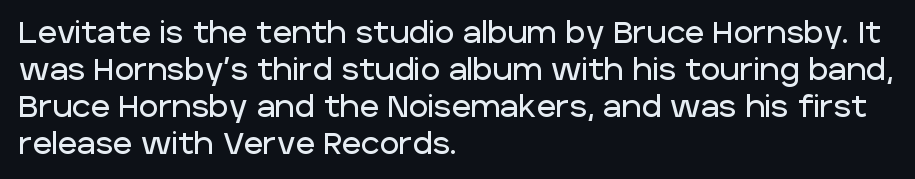
The image shows 30 px sans-serif type, upright; set left-aligned, line spacing 1.23x, normal letter spacing, not underlined; low stroke contrast and a large x-height.
